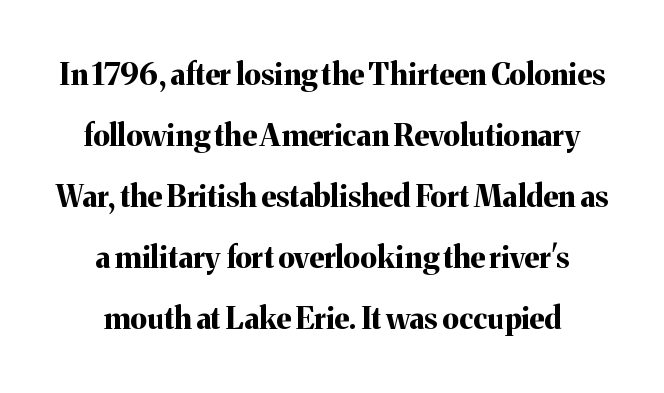
A clean baseline with only descenders dipping below it. Posture: straight, roman, zero tilt. Small tapered or slab feet sit at the stroke ends, so this counts as serif. Caption: standard tracking, unaltered. Think of a printed novel: that variable character pitch is what you see here.
